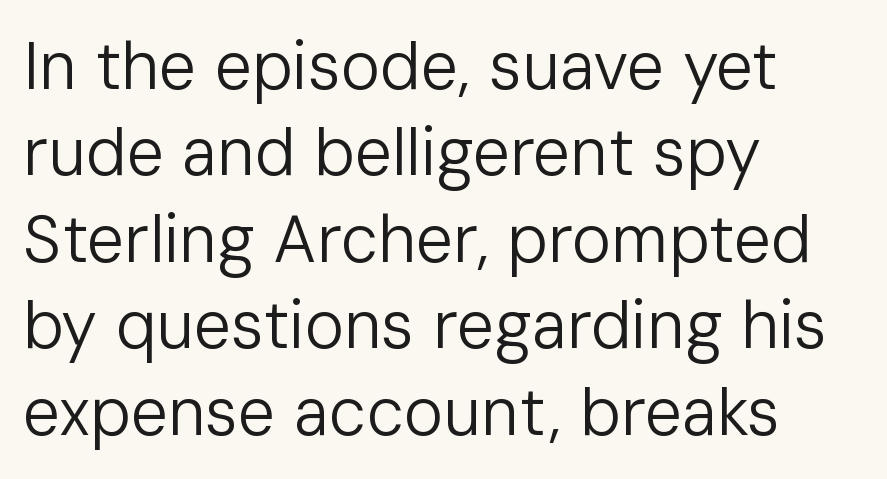
Q: Is the text bold? A: No.
Q: Is the text italic (slanted)? A: No, it is upright.
Q: Is the typeface a serif or a sans-serif typeface? A: Sans-serif.
Q: Is the text underlined? A: No.
Q: How is the paragraph aligned? A: Left-aligned.
Q: Is the spacing between letters normal or unusually wide? A: Normal.
Q: Is the spacing between lines tight, normal or loose? A: Normal.
Q: Width (condensed, normal, or wide)? A: Normal.
Q: Stroke contrast? A: Low.
Q: x-height? A: Medium.
Q: Monospaced? A: No.
